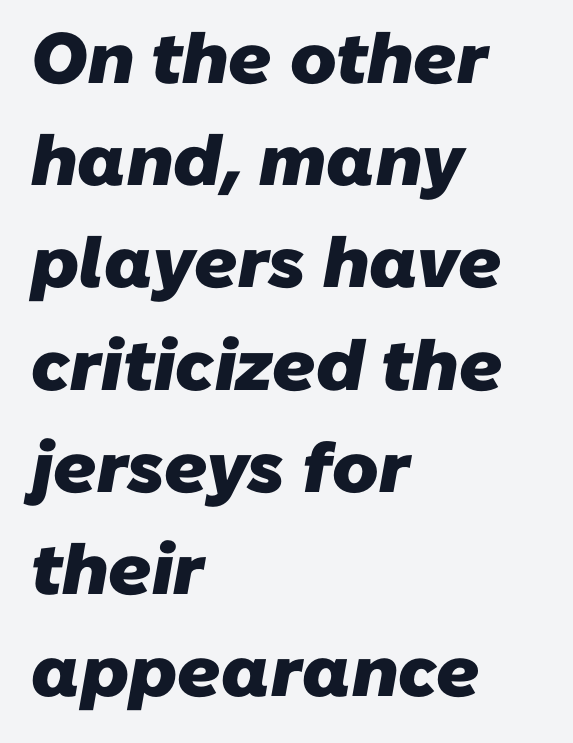
The image shows 71 px heavy sans-serif type; set left-aligned, normal line spacing (1.44x), normal letter spacing, not underlined; low stroke contrast and a medium x-height.
